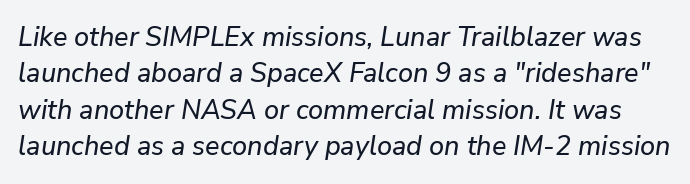
{"italic": "yes", "lean": "right", "slant_degrees": 9, "underline": "no", "line_spacing": "normal", "line_spacing_ratio": 1.35, "letter_spacing": "normal", "letter_spacing_em": 0.0, "glyph_px": 27}
